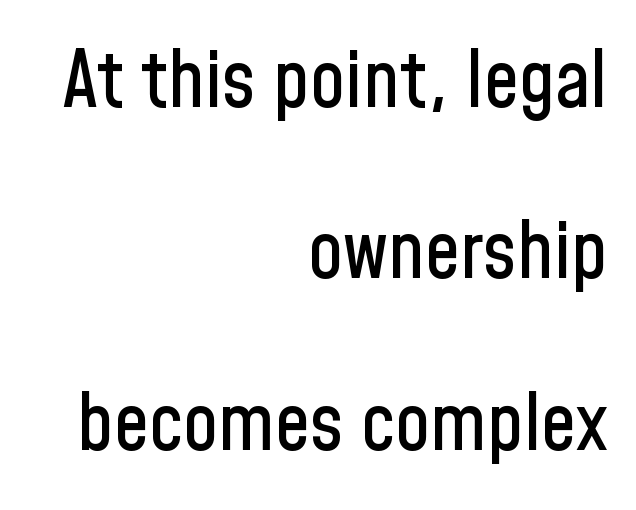
The image shows 79 px condensed sans-serif type, upright; set right-aligned, loose line spacing (2.17x), normal letter spacing, not underlined; low stroke contrast and a medium x-height.
